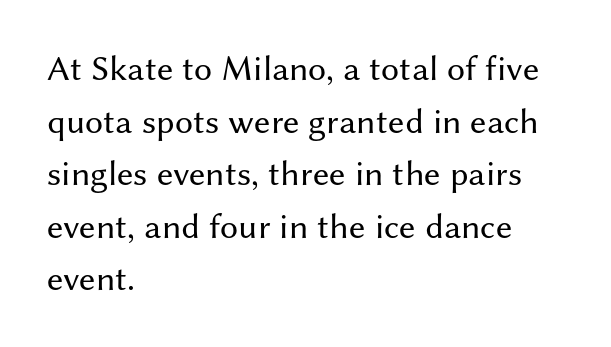
Q: Is the text bold? A: No.
Q: Is the text italic (slanted)? A: No, it is upright.
Q: Is the typeface a serif or a sans-serif typeface? A: Sans-serif.
Q: Is the text underlined? A: No.
Q: How is the paragraph aligned? A: Left-aligned.
Q: Is the spacing between letters normal or unusually wide? A: Normal.
Q: Is the spacing between lines tight, normal or loose? A: Normal.
Q: Width (condensed, normal, or wide)? A: Normal.
Q: Stroke contrast? A: Medium.
Q: x-height? A: Medium.
Q: Monospaced? A: No.
